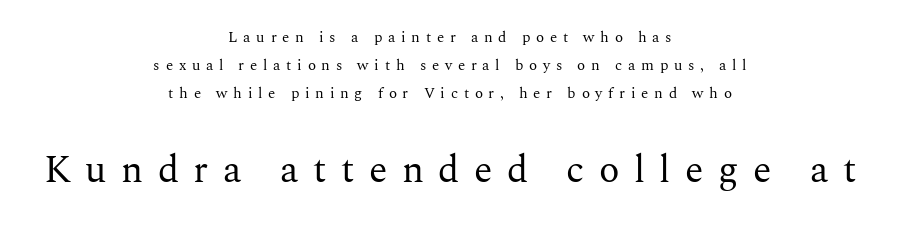
The image shows 38 px regular-weight serif type, upright; set centered, line spacing 1.87x, unusually wide letter spacing (+0.38 em), not underlined; the second (bottom) block is 2.53x larger; medium stroke contrast and a medium x-height.
